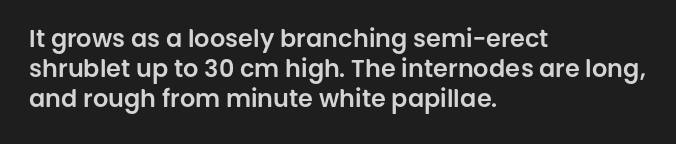
The image shows 24 px text type, upright; set left-aligned, normal line spacing (1.26x), normal letter spacing, not underlined.
